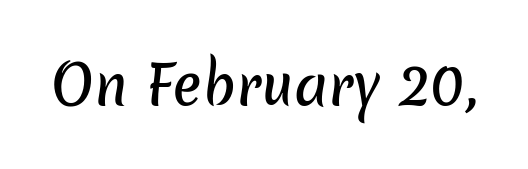
Q: Is the typeface a serif or a sans-serif typeface? A: Sans-serif.
Q: Is the text underlined? A: No.
Q: Is the spacing between letters normal or unusually wide? A: Normal.
Q: Width (condensed, normal, or wide)? A: Normal.
Q: Stroke contrast? A: Low.
Q: x-height? A: Medium.
Q: Monospaced? A: No.
